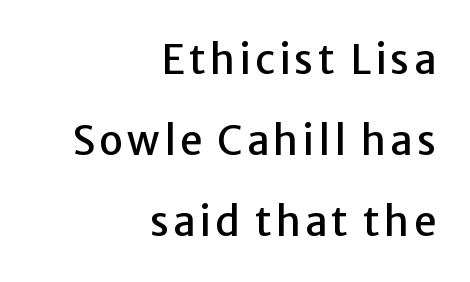
The image shows 40 px sans-serif type, upright; set right-aligned, loose line spacing (2.03x), not underlined; low stroke contrast and a medium x-height.
